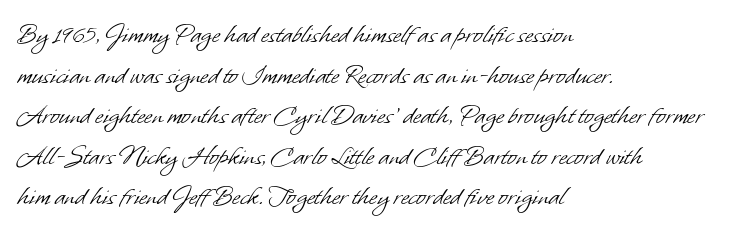
{"serif": "no", "bold": "no", "weight": "light", "width": "normal", "stroke_contrast": "low", "x_height": "small", "monospaced": "no", "underline": "no", "align": "left", "line_spacing": "normal", "line_spacing_ratio": 1.45, "letter_spacing": "normal", "letter_spacing_em": 0.0, "glyph_px": 28}
